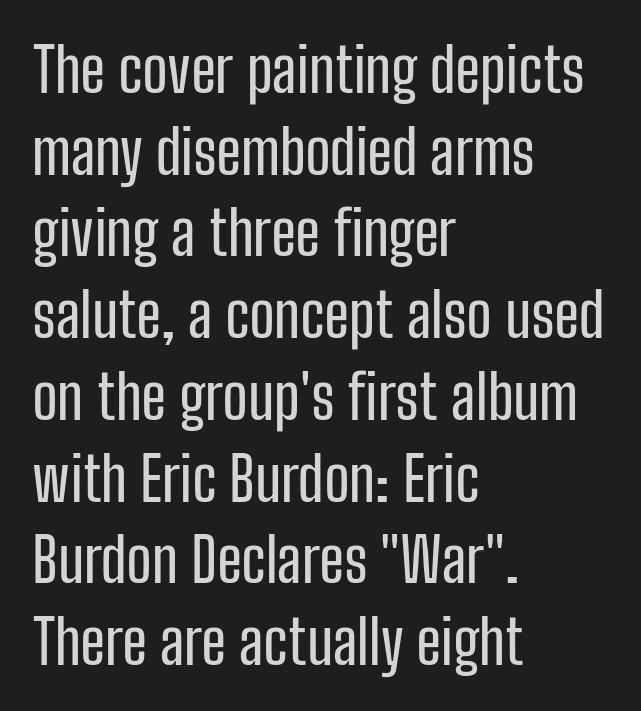
The image shows 61 px condensed sans-serif type, upright; set left-aligned, normal line spacing (1.34x), normal letter spacing, not underlined; low stroke contrast and a medium x-height.
